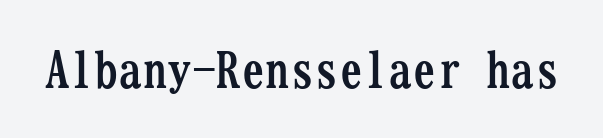
Look at the tracking — it's just the regular setting, nothing added. The foot of each line stays bare and open. Notice how the stems are strictly vertical — no italics here. The typesetting leans heavy: a genuine bold.
